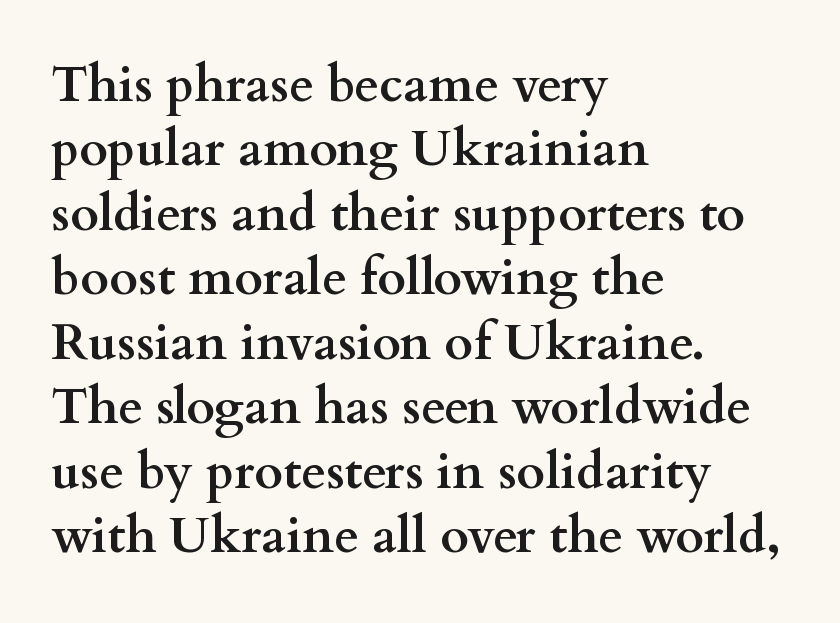
Casual observation: everything's shoved over to the left. Yep, those are serifs on the letters. Words float on clear page, feet unadorned. Line spacing here is normal. The passage shown is typed in a proportional face where columns would drift. A full-strength bold gives these letters their thick strokes.
